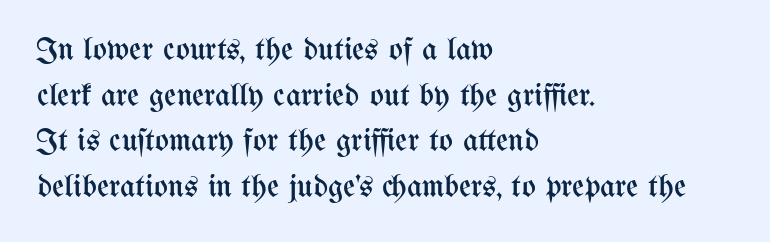
Q: Is the text bold? A: No.
Q: Is the text italic (slanted)? A: No, it is upright.
Q: Is the text underlined? A: No.
Q: How is the paragraph aligned? A: Left-aligned.
Q: Is the spacing between letters normal or unusually wide? A: Normal.
Q: Is the spacing between lines tight, normal or loose? A: Normal.
Q: Width (condensed, normal, or wide)? A: Condensed.
Q: Stroke contrast? A: Medium.
Q: x-height? A: Medium.
Q: Monospaced? A: No.
